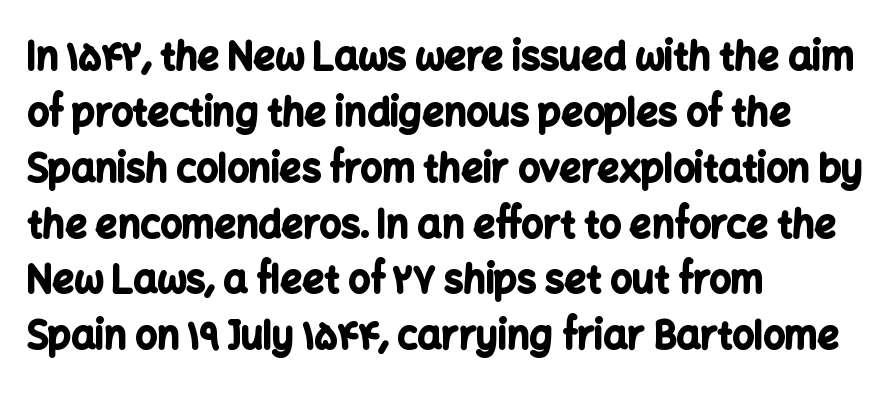
The image shows 38 px bold sans-serif type, upright; set left-aligned, normal line spacing (1.47x), normal letter spacing, not underlined; low stroke contrast and a medium x-height.
